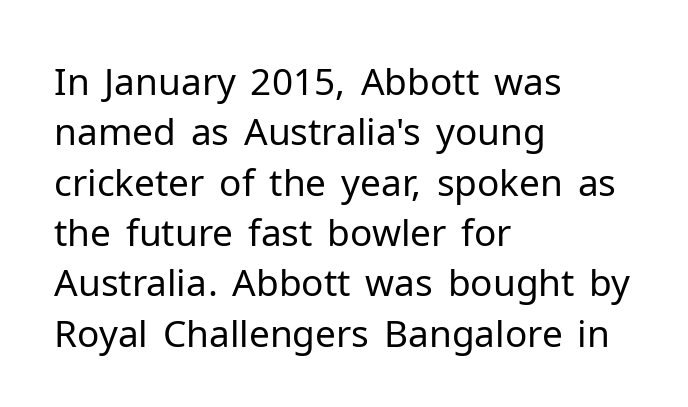
The image shows 37 px regular-weight sans-serif type, upright; set left-aligned, normal line spacing (1.36x), normal letter spacing, not underlined; low stroke contrast and a medium x-height.
